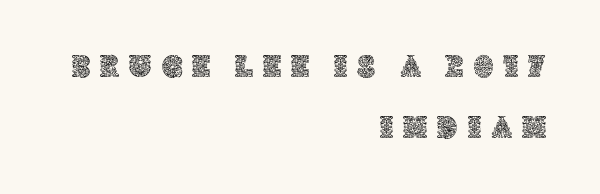
Q: Is the text italic (slanted)? A: No, it is upright.
Q: Is the text underlined? A: No.
Q: How is the paragraph aligned? A: Right-aligned.
Q: Is the spacing between letters normal or unusually wide? A: Unusually wide.
Q: Width (condensed, normal, or wide)? A: Normal.
Q: x-height? A: Large.
Q: Monospaced? A: No.
